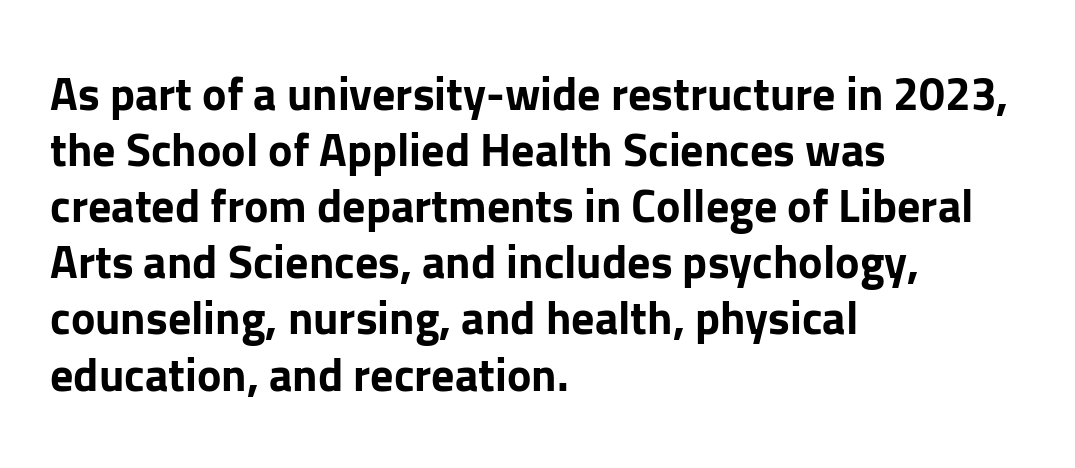
{"serif": "no", "italic": "no", "bold": "yes", "weight": "bold", "width": "normal", "stroke_contrast": "low", "x_height": "medium", "monospaced": "no", "underline": "no", "align": "left", "line_spacing_ratio": 1.22, "letter_spacing": "normal", "letter_spacing_em": 0.0, "glyph_px": 46}
